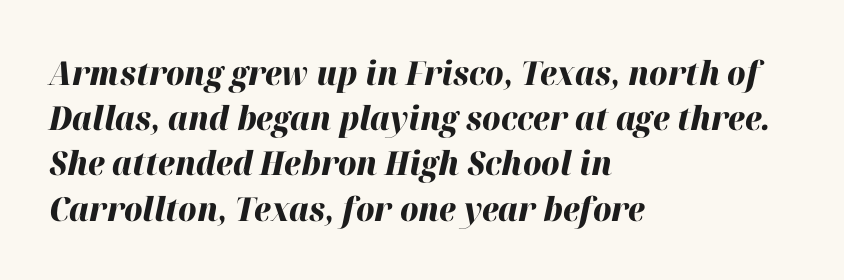
Q: Is the text bold? A: Yes.
Q: Is the text italic (slanted)? A: Yes, it leans right by about 12 degrees.
Q: Is the text underlined? A: No.
Q: How is the paragraph aligned? A: Left-aligned.
Q: Is the spacing between letters normal or unusually wide? A: Normal.
Q: Is the spacing between lines tight, normal or loose? A: Normal.
Q: Width (condensed, normal, or wide)? A: Normal.
Q: Stroke contrast? A: High.
Q: x-height? A: Medium.
Q: Monospaced? A: No.
